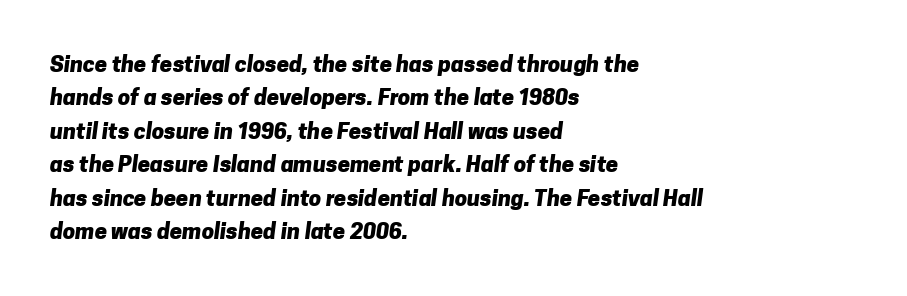
The image shows 22 px bold type; set left-aligned, normal line spacing (1.52x), normal letter spacing, not underlined.
